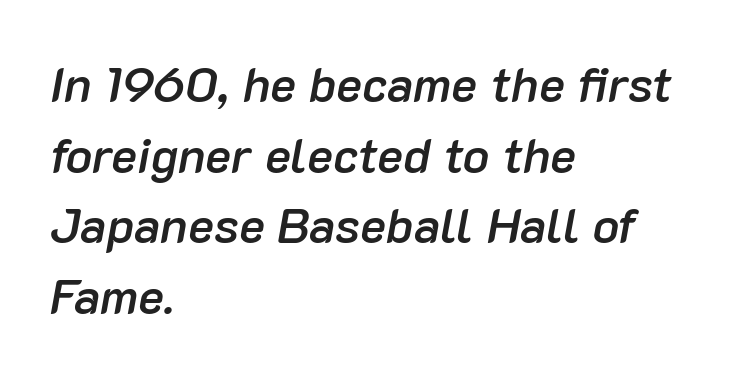
{"italic": "yes", "lean": "right", "slant_degrees": 10, "bold": "semi", "weight": "semibold", "width": "normal", "stroke_contrast": "low", "x_height": "medium", "monospaced": "no", "underline": "no", "align": "left", "line_spacing": "normal", "line_spacing_ratio": 1.44, "letter_spacing": "normal", "letter_spacing_em": 0.0, "glyph_px": 49}
